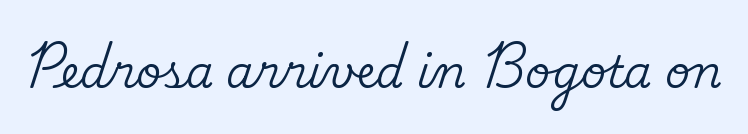
The image shows 44 px text type; set normal letter spacing, not underlined; medium stroke contrast and a small x-height.
